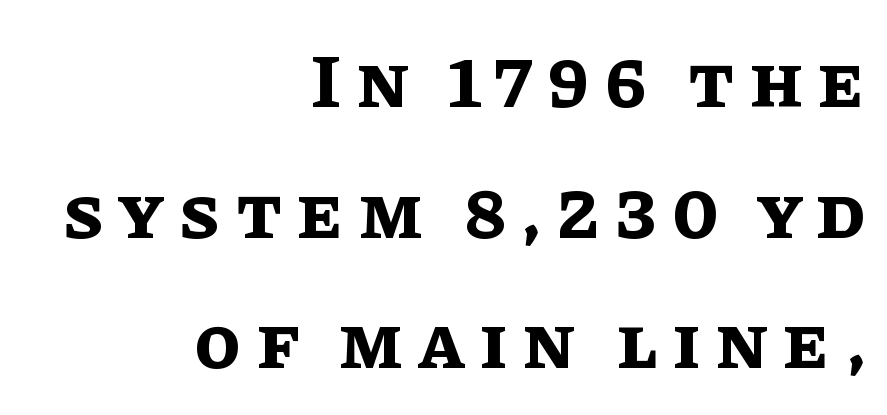
The image shows 76 px bold type, upright; set right-aligned, line spacing 1.72x, unusually wide letter spacing (+0.2 em), not underlined; low stroke contrast and a large x-height.
